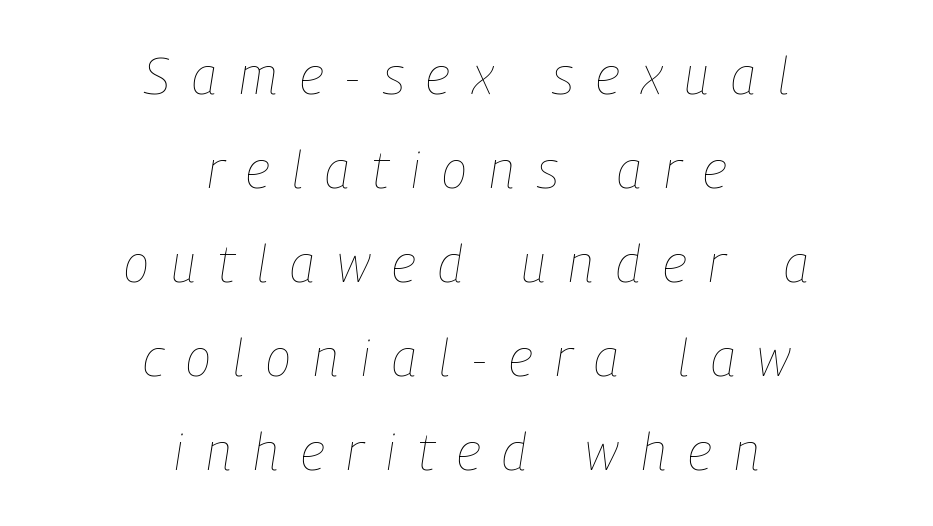
Think of a printed novel: that variable character pitch is what you see here. The font is comparable to plain body text, perhaps lighter. Slanted lettering throughout. If you folded the block vertically in half, each line would mirror itself in length.
